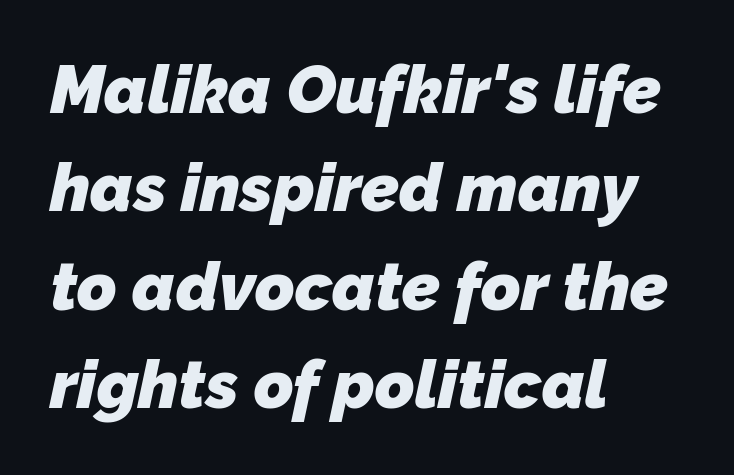
{"serif": "no", "bold": "yes", "weight": "heavy", "width": "normal", "stroke_contrast": "low", "x_height": "medium", "monospaced": "no", "underline": "no", "align": "left", "line_spacing": "normal", "line_spacing_ratio": 1.47, "letter_spacing": "normal", "letter_spacing_em": 0.0, "glyph_px": 67}
